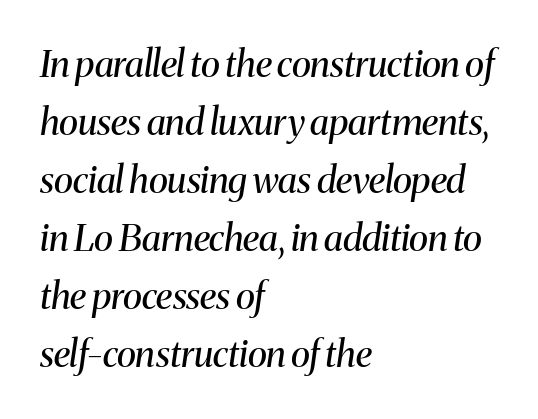
{"serif": "yes", "italic": "yes", "lean": "right", "slant_degrees": 8, "bold": "no", "weight": "regular", "width": "normal", "stroke_contrast": "medium", "x_height": "medium", "monospaced": "no", "underline": "no", "align": "left", "line_spacing": "normal", "line_spacing_ratio": 1.57, "letter_spacing": "normal", "letter_spacing_em": 0.0, "glyph_px": 37}
